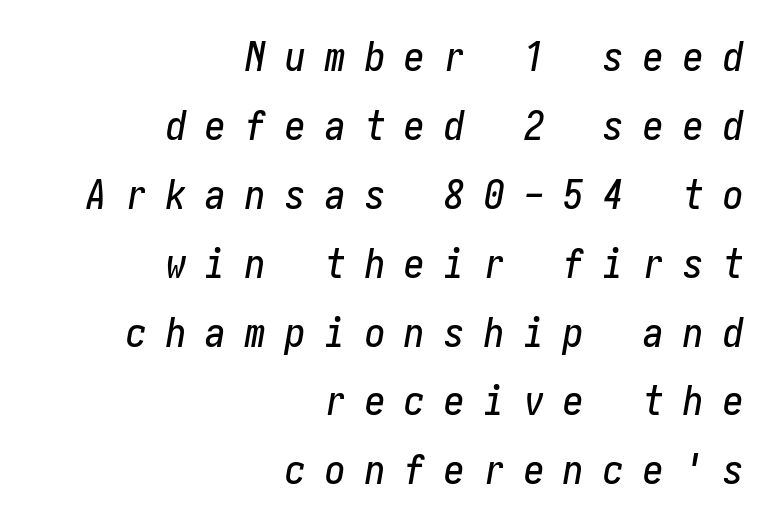
Q: Is the text italic (slanted)? A: Yes, it leans right by about 10 degrees.
Q: Is the text underlined? A: No.
Q: How is the paragraph aligned? A: Right-aligned.
Q: Is the spacing between letters normal or unusually wide? A: Unusually wide.
Q: Is the spacing between lines tight, normal or loose? A: Normal.
Q: Width (condensed, normal, or wide)? A: Condensed.
Q: Stroke contrast? A: Low.
Q: x-height? A: Medium.
